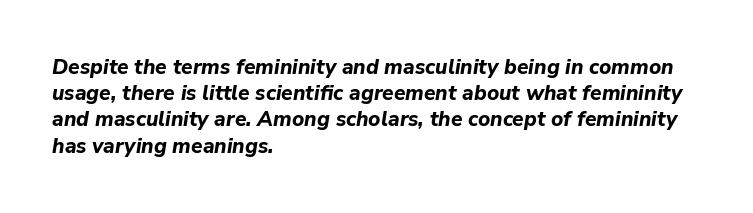
{"italic": "yes", "lean": "right", "slant_degrees": 9, "bold": "yes", "underline": "no", "align": "left", "line_spacing": "normal", "line_spacing_ratio": 1.25, "letter_spacing": "normal", "letter_spacing_em": 0.0, "glyph_px": 21}
